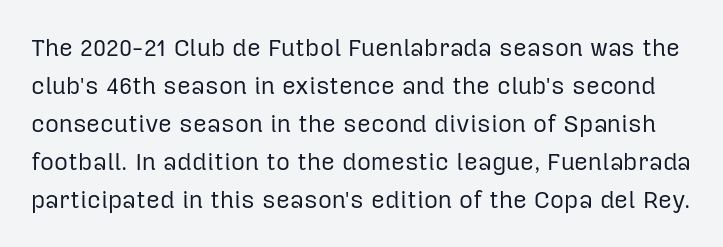
Q: Is the text bold? A: No.
Q: Is the text italic (slanted)? A: No, it is upright.
Q: Is the text underlined? A: No.
Q: Is the spacing between letters normal or unusually wide? A: Normal.
Q: Is the spacing between lines tight, normal or loose? A: Normal.
